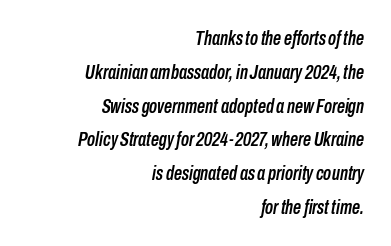
The image shows 20 px text type, italic (leaning right); set right-aligned, normal line spacing (1.69x), normal letter spacing, not underlined.
